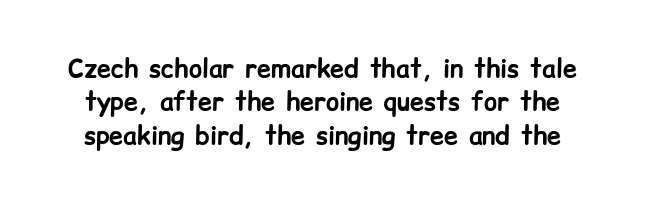
The image shows 25 px bold type, upright; set normal line spacing (1.34x), normal letter spacing, not underlined.
